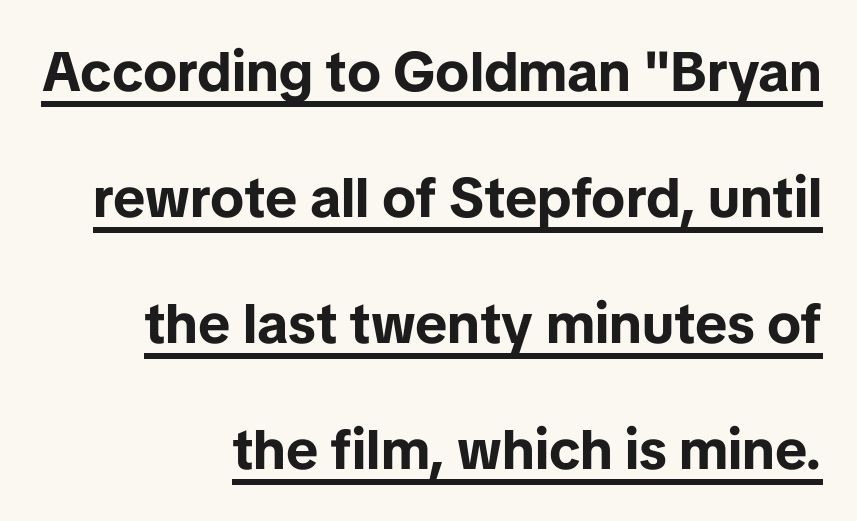
Tracking value appears to be zero — textbook default spacing. Horizontal bands of white between lines are thick stripes. Leftover space on each line is placed entirely before the opening word. Here the designer chose a conventional face with non-uniform glyph widths. Plenty of ink on the page — the face is bold.
